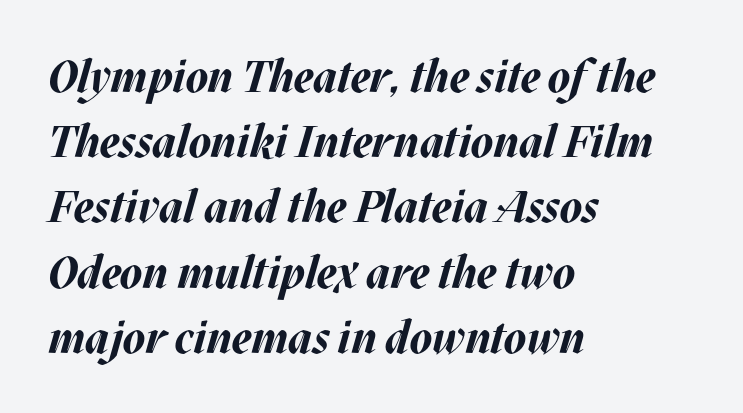
{"italic": "yes", "lean": "right", "slant_degrees": 17, "bold": "yes", "weight": "bold", "width": "normal", "stroke_contrast": "medium", "x_height": "large", "monospaced": "no", "underline": "no", "align": "left", "line_spacing": "normal", "line_spacing_ratio": 1.45, "letter_spacing": "normal", "letter_spacing_em": 0.0, "glyph_px": 45}
